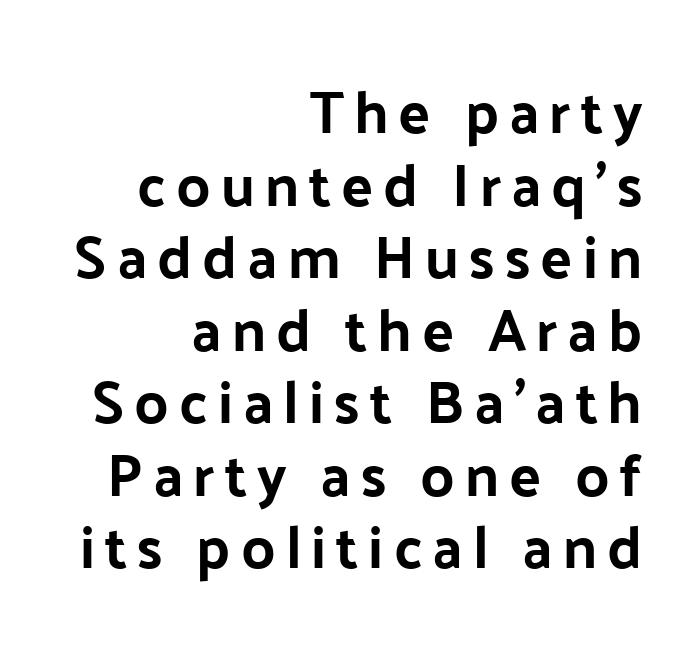
Q: Is the text italic (slanted)? A: No, it is upright.
Q: Is the typeface a serif or a sans-serif typeface? A: Sans-serif.
Q: Is the text underlined? A: No.
Q: How is the paragraph aligned? A: Right-aligned.
Q: Width (condensed, normal, or wide)? A: Normal.
Q: Stroke contrast? A: Low.
Q: x-height? A: Medium.
Q: Monospaced? A: No.
